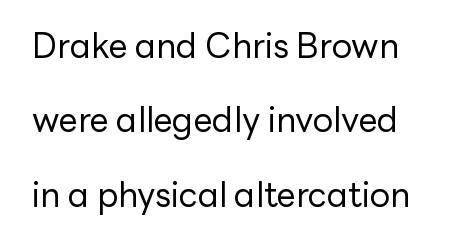
{"serif": "no", "italic": "no", "bold": "no", "weight": "regular", "width": "normal", "stroke_contrast": "low", "x_height": "medium", "monospaced": "no", "underline": "no", "line_spacing": "loose", "line_spacing_ratio": 2.19, "letter_spacing": "normal", "letter_spacing_em": 0.0, "glyph_px": 34}
